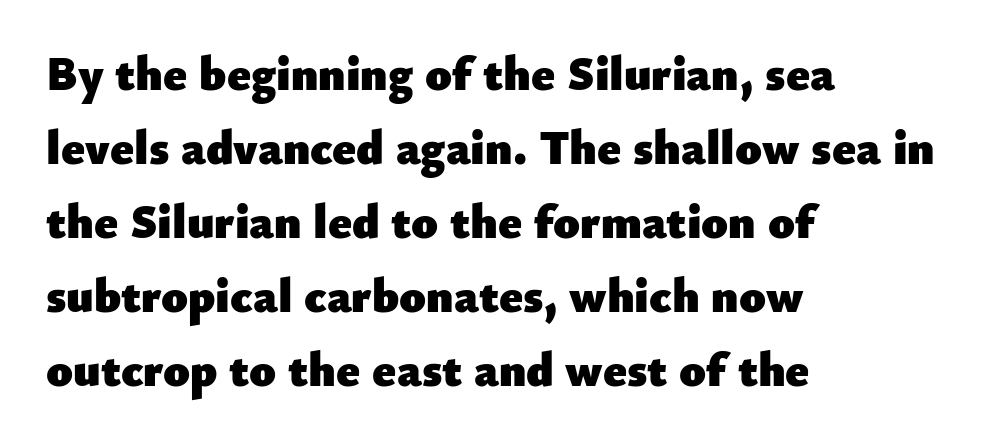
The image shows 48 px heavy sans-serif type, upright; set left-aligned, normal line spacing (1.54x), normal letter spacing, not underlined; low stroke contrast and a small x-height.
